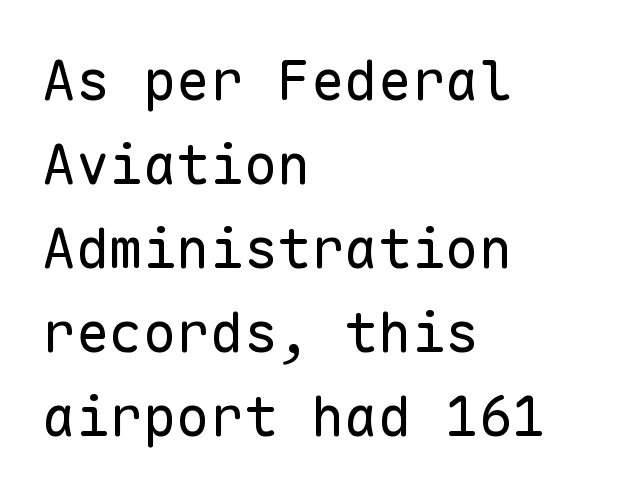
The rendering uses a moderate line-height, typical for paragraphs. The horizontal fit of the characters is conventional and even. Casual observation: everything's shoved over to the left. Each row of text sits above clean, open space.
